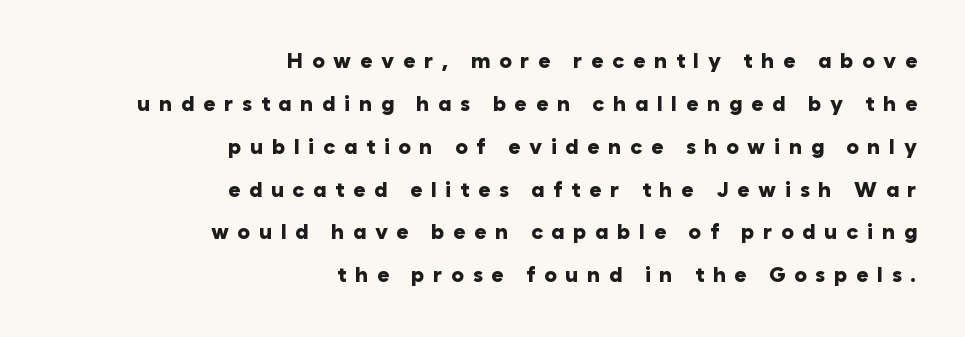
Q: Is the text bold? A: Yes.
Q: Is the text italic (slanted)? A: No, it is upright.
Q: Is the text underlined? A: No.
Q: How is the paragraph aligned? A: Right-aligned.
Q: Is the spacing between letters normal or unusually wide? A: Unusually wide.
Q: Is the spacing between lines tight, normal or loose? A: Loose.
